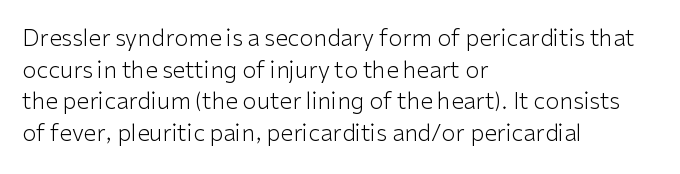
The strokes are not fattened; the text isn't bold. Beneath every word, the page is bare. Every row of glyphs begins at an identical x-position on the left. In terms of posture, this sample is upright.
